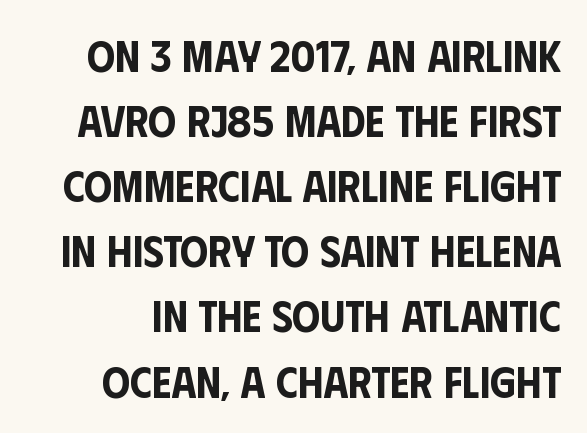
The image shows 44 px condensed sans-serif type, upright; set normal line spacing (1.48x), normal letter spacing, not underlined; low stroke contrast and a large x-height.
